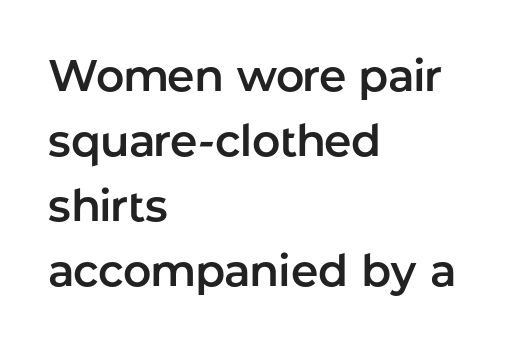
{"serif": "no", "italic": "no", "width": "normal", "stroke_contrast": "low", "x_height": "medium", "monospaced": "no", "underline": "no", "align": "left", "line_spacing": "normal", "line_spacing_ratio": 1.48, "letter_spacing": "normal", "letter_spacing_em": 0.0, "glyph_px": 44}
